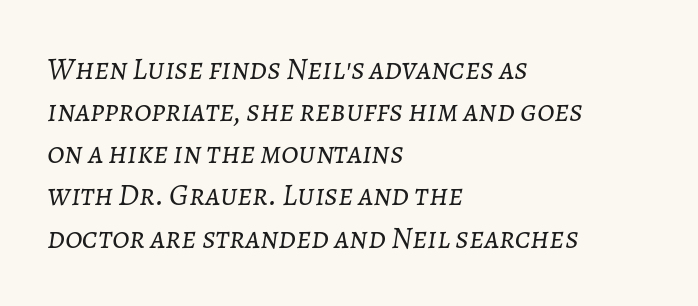
These lines were composed using italics. Think standard paragraph weight, or any step lighter than that. Caption: multi-line text, flush left, ragged right. The glyphs are unaccompanied by any horizontal stroke below them. This rendering leaves character spacing at its baseline value. The rendering uses natural spacing where letterforms have individual widths.
